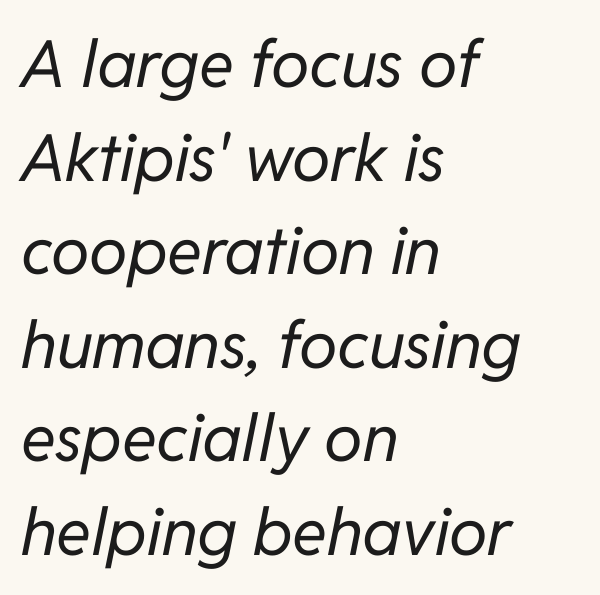
Slanted lettering throughout. Letter spacing: default. A quiet, ordinary-to-light weight characterises the typeface. If you measured baseline to baseline, you'd find a middling distance.
